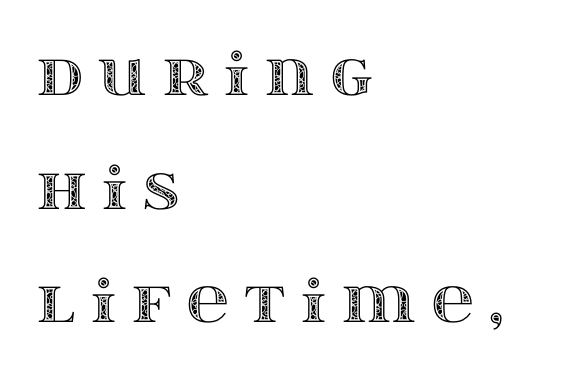
Leftover space on each line is placed entirely after the last word. This rendering widens character spacing well past its baseline value. The face used here is proportionally spaced, like ordinary book or web type. The leading is generous, giving the passage an open texture. Plain, unruled lines of type.
